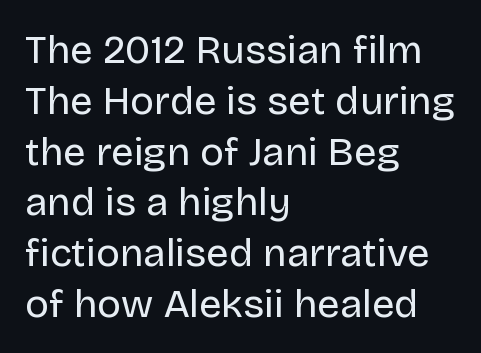
Q: Is the text bold? A: No.
Q: Is the text italic (slanted)? A: No, it is upright.
Q: Is the typeface a serif or a sans-serif typeface? A: Sans-serif.
Q: Is the text underlined? A: No.
Q: How is the paragraph aligned? A: Left-aligned.
Q: Is the spacing between letters normal or unusually wide? A: Normal.
Q: Is the spacing between lines tight, normal or loose? A: Normal.
Q: Width (condensed, normal, or wide)? A: Normal.
Q: Stroke contrast? A: Low.
Q: x-height? A: Large.
Q: Monospaced? A: No.
